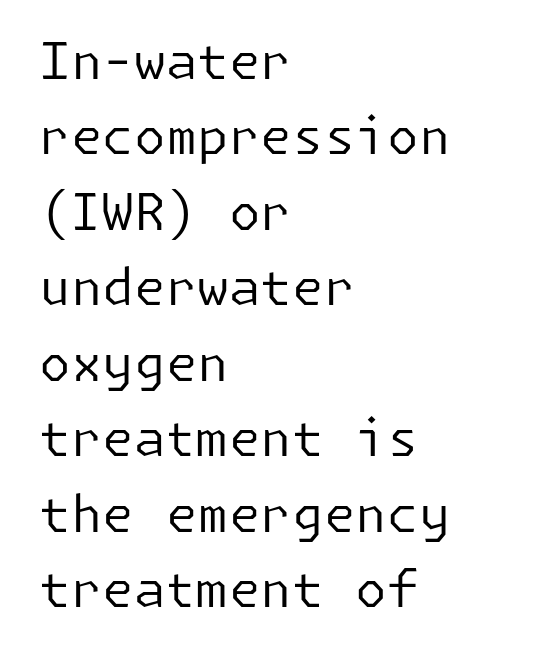
{"serif": "no", "italic": "no", "bold": "no", "weight": "regular", "width": "normal", "stroke_contrast": "low", "x_height": "medium", "underline": "no", "align": "left", "line_spacing": "normal", "line_spacing_ratio": 1.48, "letter_spacing": "normal", "letter_spacing_em": 0.0, "glyph_px": 51}
